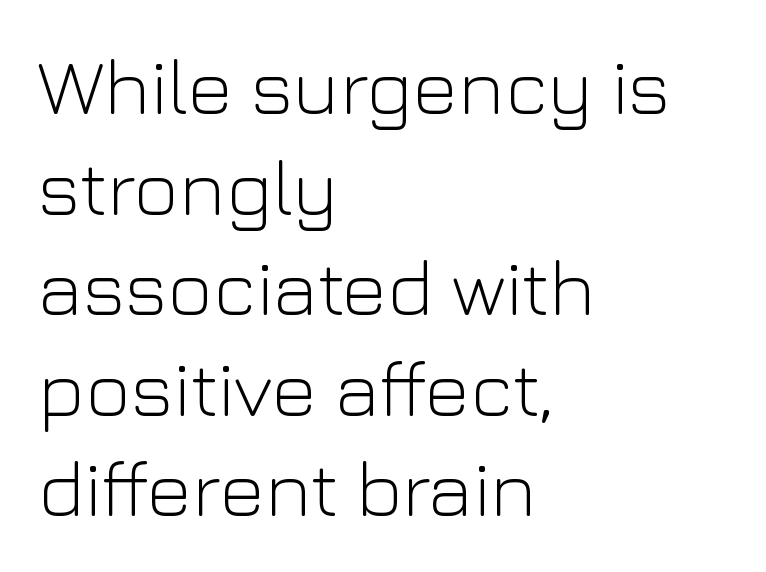
{"serif": "no", "italic": "no", "bold": "no", "weight": "light", "width": "normal", "stroke_contrast": "low", "x_height": "medium", "monospaced": "no", "underline": "no", "align": "left", "line_spacing": "normal", "line_spacing_ratio": 1.29, "letter_spacing": "normal", "letter_spacing_em": 0.0, "glyph_px": 78}
